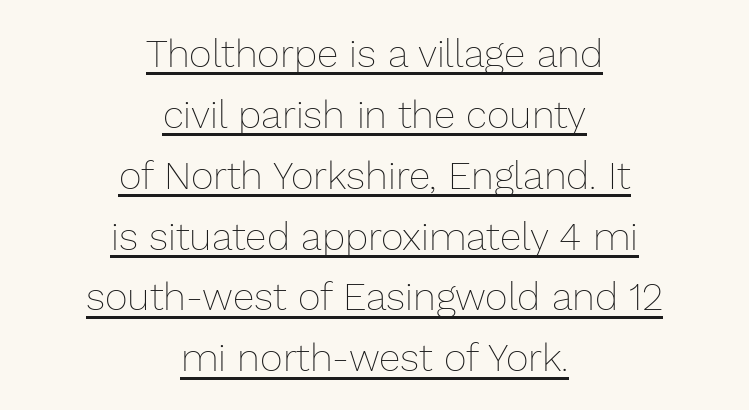
{"italic": "no", "bold": "no", "weight": "thin", "width": "normal", "stroke_contrast": "low", "x_height": "medium", "monospaced": "no", "underline": "yes", "align": "center", "line_spacing": "normal", "line_spacing_ratio": 1.56, "letter_spacing": "normal", "letter_spacing_em": 0.0, "glyph_px": 39}
